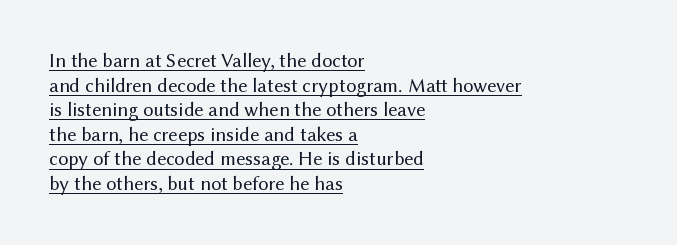
The image shows 20 px text type, upright; set left-aligned, line spacing 1.23x, normal letter spacing, underlined.
